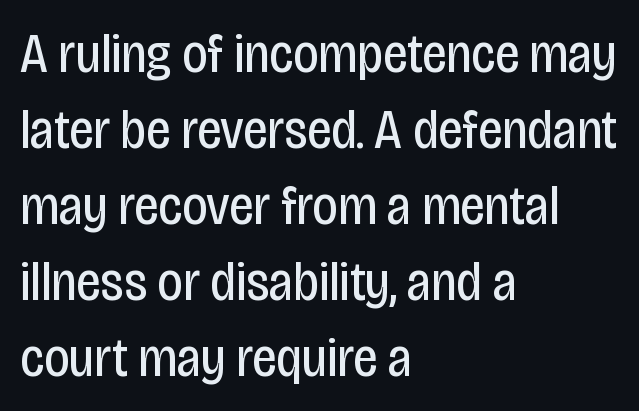
{"serif": "no", "italic": "no", "bold": "no", "weight": "regular", "width": "condensed", "stroke_contrast": "low", "x_height": "large", "monospaced": "no", "underline": "no", "align": "left", "line_spacing": "normal", "line_spacing_ratio": 1.38, "letter_spacing": "normal", "letter_spacing_em": 0.0, "glyph_px": 55}
